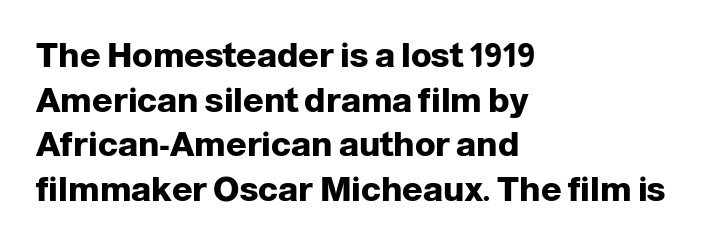
Q: Is the text bold? A: Yes.
Q: Is the text italic (slanted)? A: No, it is upright.
Q: Is the typeface a serif or a sans-serif typeface? A: Sans-serif.
Q: Is the text underlined? A: No.
Q: How is the paragraph aligned? A: Left-aligned.
Q: Is the spacing between letters normal or unusually wide? A: Normal.
Q: Is the spacing between lines tight, normal or loose? A: Normal.
Q: Width (condensed, normal, or wide)? A: Normal.
Q: Stroke contrast? A: Low.
Q: x-height? A: Medium.
Q: Monospaced? A: No.
